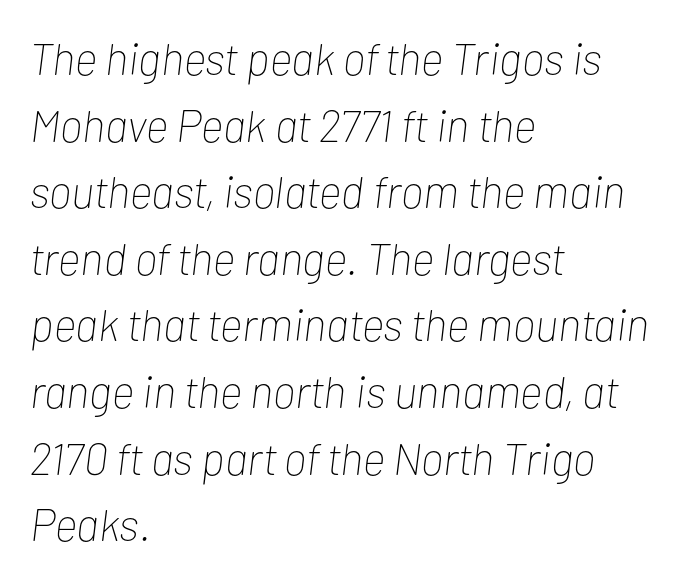
{"italic": "yes", "lean": "right", "slant_degrees": 7, "bold": "no", "weight": "thin", "width": "condensed", "stroke_contrast": "low", "x_height": "medium", "monospaced": "no", "underline": "no", "align": "left", "line_spacing": "normal", "line_spacing_ratio": 1.48, "letter_spacing": "normal", "letter_spacing_em": 0.0, "glyph_px": 45}
